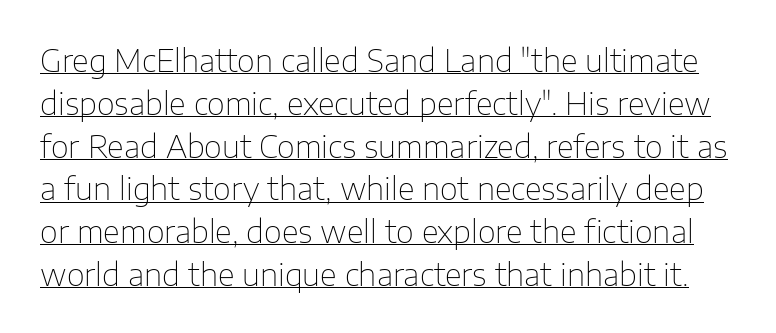
The image shows 31 px thin sans-serif type, upright; set normal line spacing (1.38x), normal letter spacing, underlined; low stroke contrast and a medium x-height.
